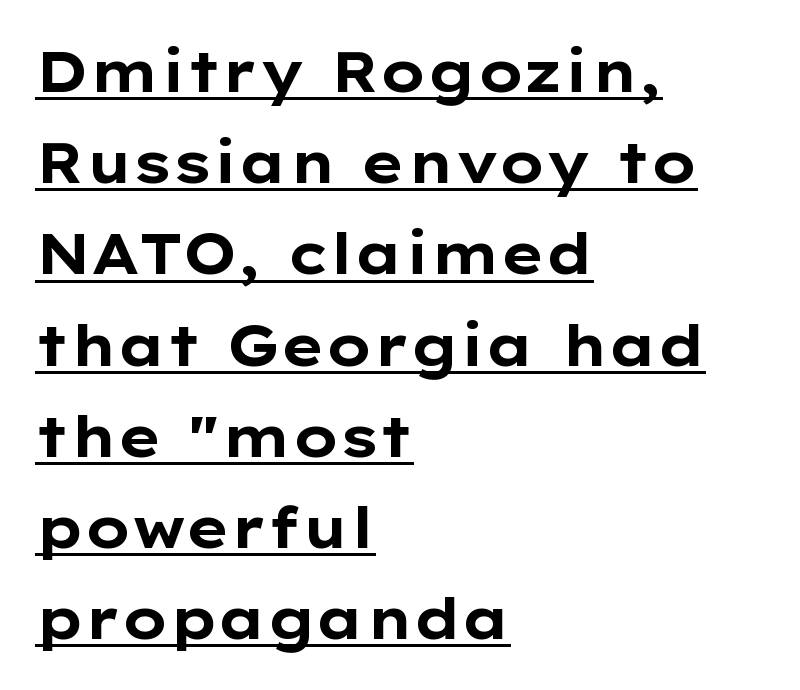
This rendering uses left alignment, leaving the right contour irregular. Nothing unusual about the tracking: characters are spaced as the font intends. Quick note: interline space is typical. Strokes here are thick enough to call this a true bold.
